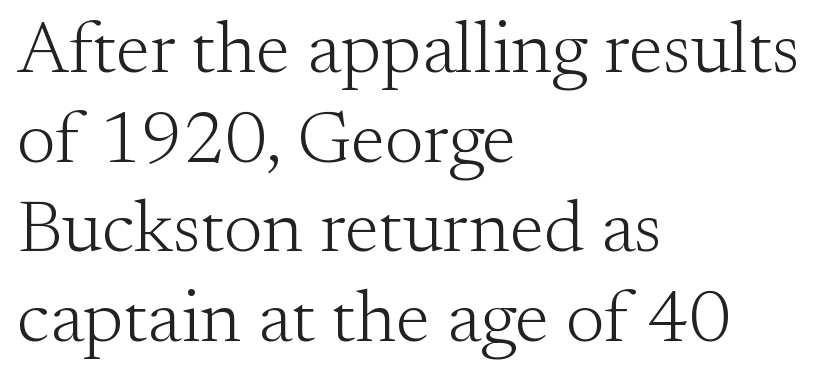
Q: Is the text bold? A: No.
Q: Is the text italic (slanted)? A: No, it is upright.
Q: Is the typeface a serif or a sans-serif typeface? A: Serif.
Q: Is the text underlined? A: No.
Q: How is the paragraph aligned? A: Left-aligned.
Q: Is the spacing between letters normal or unusually wide? A: Normal.
Q: Width (condensed, normal, or wide)? A: Normal.
Q: Stroke contrast? A: Medium.
Q: x-height? A: Small.
Q: Monospaced? A: No.
